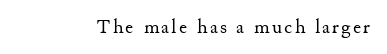
The type sits square on the baseline with zero lean. The strip under each line holds only bare page. Is the stroke heavy? The answer is a plain regular-or-lighter.
